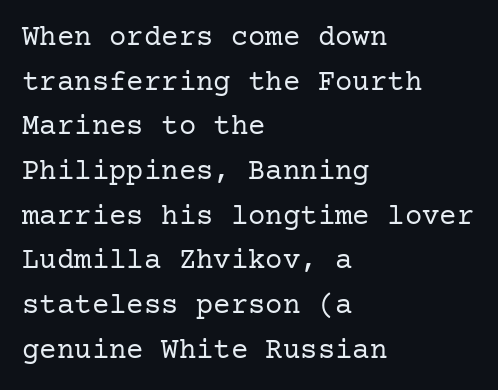
The compositor pushed each line to the left boundary. Weight class: somewhere from thin through regular. The lines sit at an ordinary, default distance from one another. This is serif lettering, the kind often seen in printed books.
